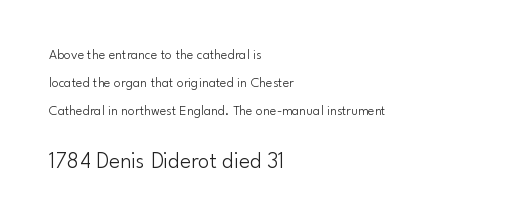
The letterforms sit shoulder to shoulder at normal distance. The rendering enlarges the type as you move from the upper chunk to the lower. One-word summary of the alignment: left. This is roman type, the default non-slanted kind.
